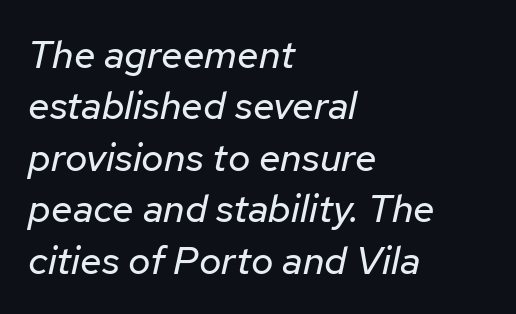
{"italic": "yes", "lean": "right", "slant_degrees": 12, "bold": "no", "weight": "regular", "width": "normal", "stroke_contrast": "low", "x_height": "medium", "monospaced": "no", "underline": "no", "align": "left", "line_spacing": "normal", "line_spacing_ratio": 1.32, "letter_spacing": "normal", "letter_spacing_em": 0.0, "glyph_px": 39}
